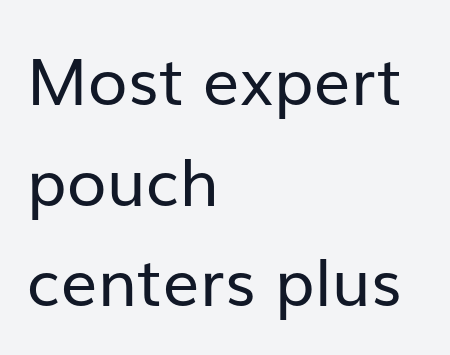
Q: Is the text bold? A: No.
Q: Is the text italic (slanted)? A: No, it is upright.
Q: Is the typeface a serif or a sans-serif typeface? A: Sans-serif.
Q: Is the text underlined? A: No.
Q: How is the paragraph aligned? A: Left-aligned.
Q: Is the spacing between letters normal or unusually wide? A: Normal.
Q: Is the spacing between lines tight, normal or loose? A: Normal.
Q: Width (condensed, normal, or wide)? A: Normal.
Q: Stroke contrast? A: Low.
Q: x-height? A: Medium.
Q: Monospaced? A: No.
